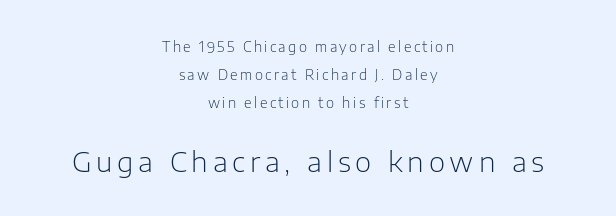
Q: Is the text bold? A: No.
Q: Is the text italic (slanted)? A: No, it is upright.
Q: Is the typeface a serif or a sans-serif typeface? A: Sans-serif.
Q: Is the text underlined? A: No.
Q: How is the paragraph aligned? A: Centered.
Q: Is the spacing between lines tight, normal or loose? A: Loose.
Q: Which block of text is set in a larger size, the first (top) or the second (bottom)? A: The second (bottom) one.
Q: Width (condensed, normal, or wide)? A: Normal.
Q: Stroke contrast? A: Low.
Q: x-height? A: Medium.
Q: Monospaced? A: No.
